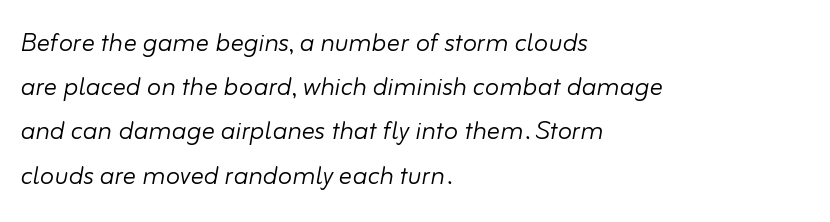
The image shows 33 px light type, italic (leaning right); set left-aligned, normal line spacing (1.34x), normal letter spacing, not underlined; low stroke contrast and a small x-height.
